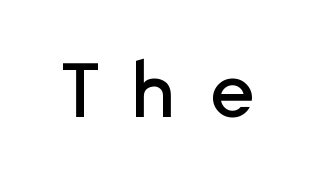
Q: Is the text italic (slanted)? A: No, it is upright.
Q: Is the typeface a serif or a sans-serif typeface? A: Sans-serif.
Q: Is the text underlined? A: No.
Q: Is the spacing between letters normal or unusually wide? A: Unusually wide.
Q: Width (condensed, normal, or wide)? A: Normal.
Q: Stroke contrast? A: Low.
Q: x-height? A: Medium.
Q: Monospaced? A: No.
